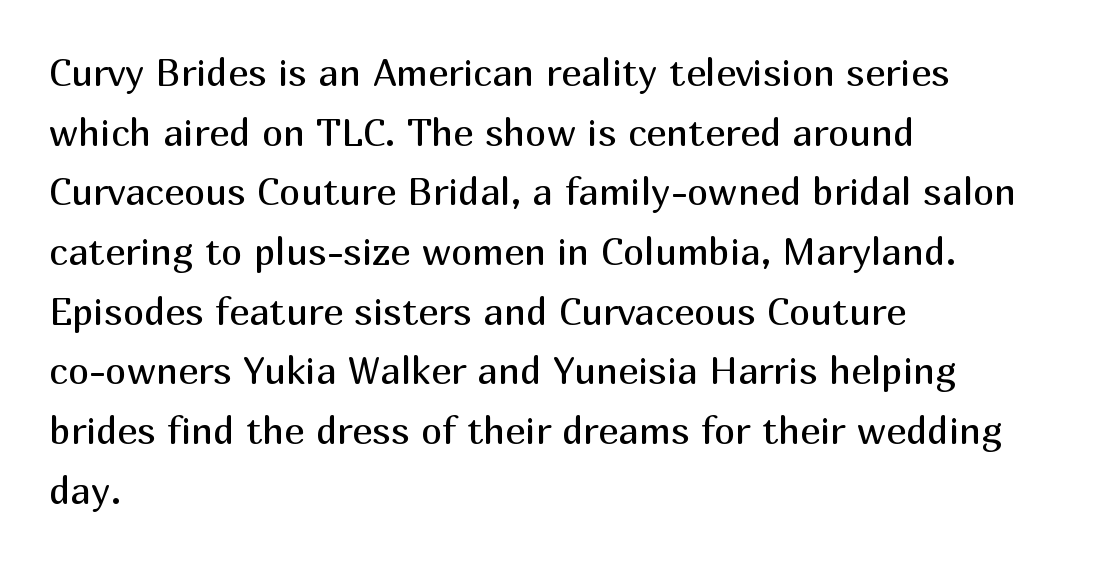
The image shows 38 px regular-weight sans-serif type, upright; set left-aligned, normal line spacing (1.57x), normal letter spacing, not underlined; medium stroke contrast and a medium x-height.
